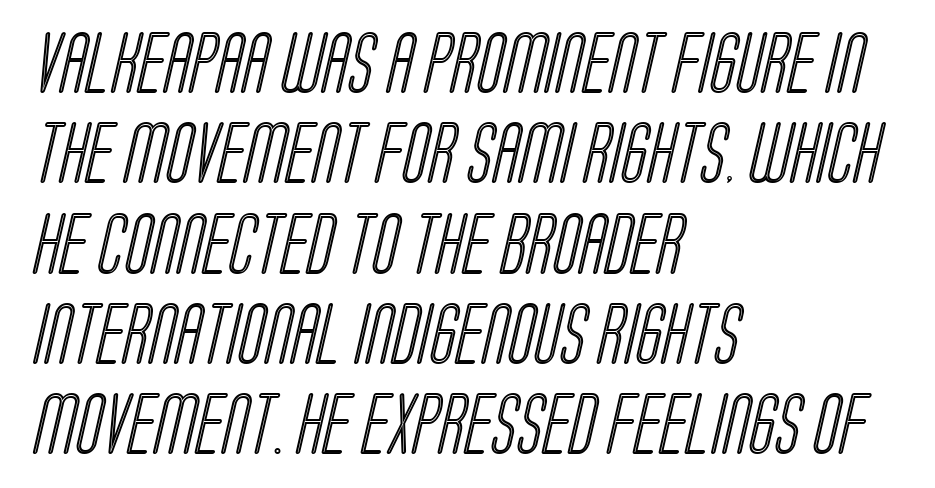
{"width": "condensed", "x_height": "large", "monospaced": "no", "underline": "no", "align": "left", "line_spacing": "normal", "line_spacing_ratio": 1.48, "letter_spacing": "normal", "letter_spacing_em": 0.0, "glyph_px": 61}
